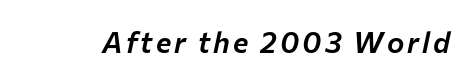
Spacing verdict: proportional, widths tailored to each character. Honestly, there is no underline to notice here at all. The font's italic variant was chosen for this text.
